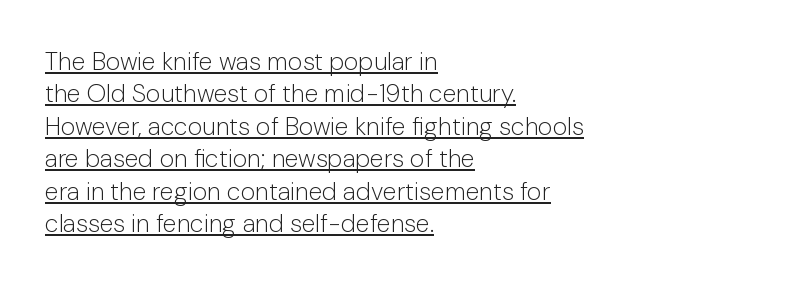
Weight class: somewhere from thin through regular. The passage shown stacks its lines at a standard gap. Casual observation: everything's shoved over to the left. Quick note: not italic, upright.
